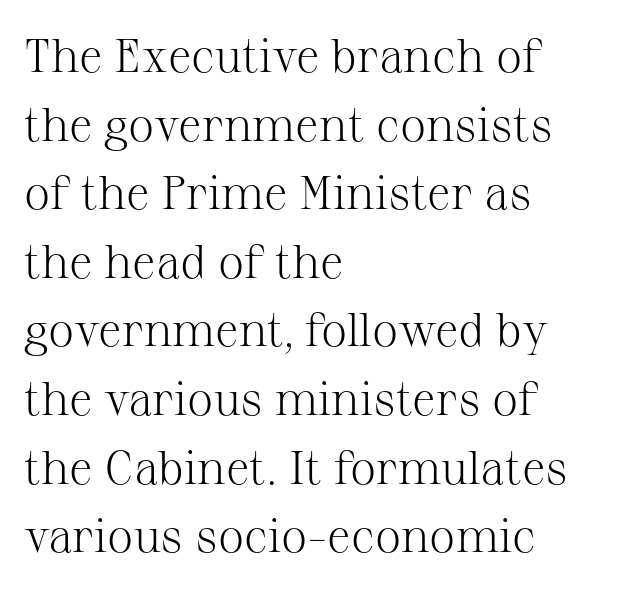
The image shows 47 px light serif type, upright; set left-aligned, normal line spacing (1.46x), normal letter spacing, not underlined; medium stroke contrast and a medium x-height.
